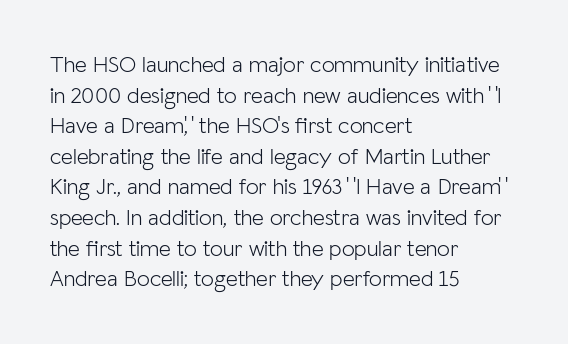
The image shows 23 px text type, upright; set left-aligned, normal line spacing (1.33x), normal letter spacing, not underlined.
